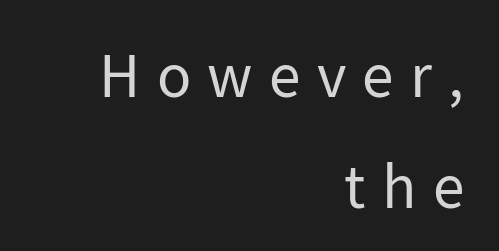
The typeface chosen for these lines omits serifs. These lines have a slow, spaced-out rhythm from letter to letter. Horizontal alignment here is rightward, an uncommon choice for prose. What's the leading like? Stretched, with rows far apart.
